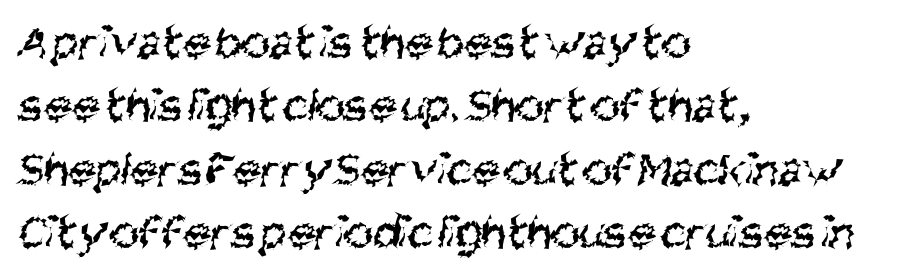
The image shows 50 px regular-weight, condensed sans-serif type; set left-aligned, normal line spacing (1.27x), normal letter spacing, not underlined; medium stroke contrast and a large x-height.
